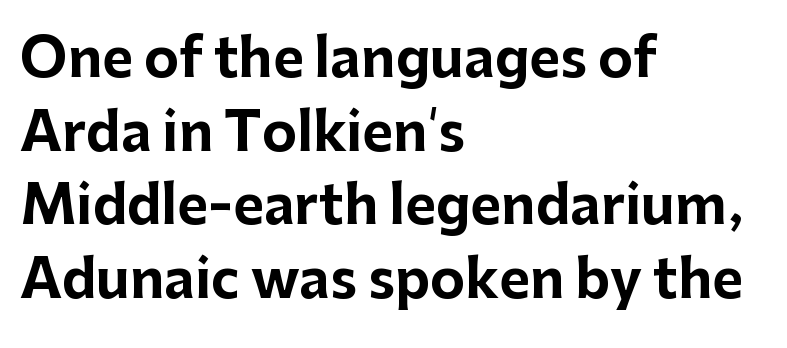
{"serif": "no", "italic": "no", "bold": "yes", "weight": "bold", "width": "normal", "stroke_contrast": "low", "x_height": "medium", "monospaced": "no", "underline": "no", "align": "left", "line_spacing": "normal", "line_spacing_ratio": 1.39, "letter_spacing": "normal", "letter_spacing_em": 0.0, "glyph_px": 53}
